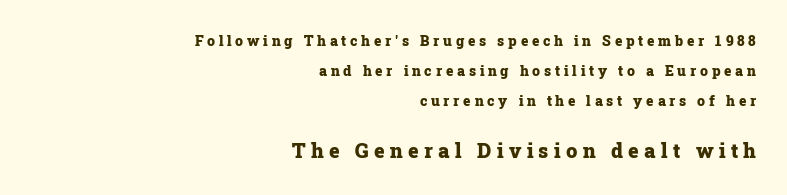
Short note: letters widely spaced. The string is rendered with underlining switched off. Bold? Absolutely — the strokes are thick and heavy. The lettering holds an erect, upright posture throughout.
